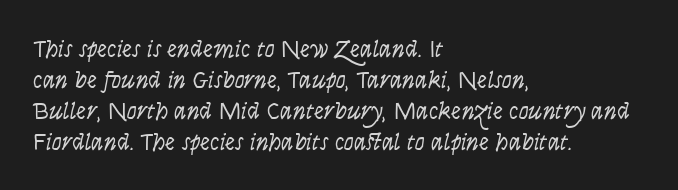
Q: Is the text bold? A: No.
Q: Is the text italic (slanted)? A: Yes, it leans right by about 9 degrees.
Q: Is the text underlined? A: No.
Q: How is the paragraph aligned? A: Left-aligned.
Q: Is the spacing between letters normal or unusually wide? A: Normal.
